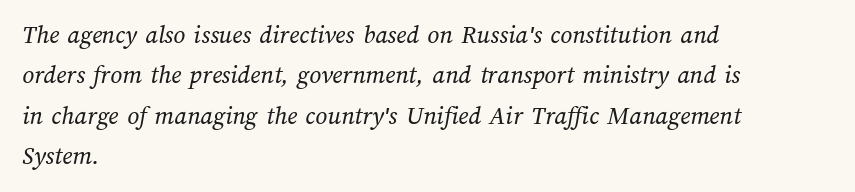
{"bold": "no", "underline": "no", "align": "left", "line_spacing": "normal", "line_spacing_ratio": 1.55, "letter_spacing": "normal", "letter_spacing_em": 0.0, "glyph_px": 26}
